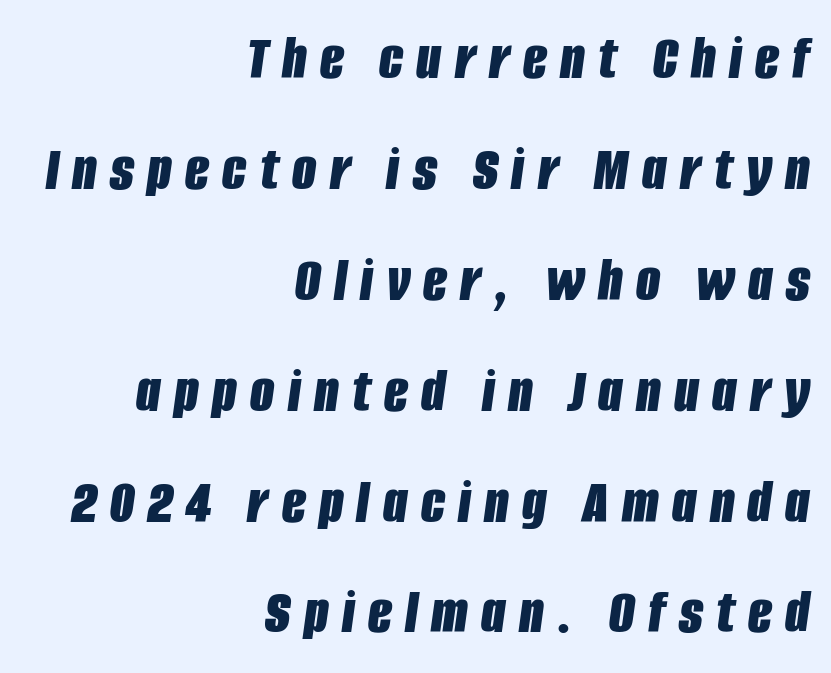
{"italic": "yes", "lean": "right", "slant_degrees": 8, "bold": "yes", "weight": "bold", "width": "condensed", "stroke_contrast": "low", "x_height": "large", "monospaced": "no", "underline": "no", "align": "right", "line_spacing_ratio": 1.76, "letter_spacing": "wide", "letter_spacing_em": 0.21, "glyph_px": 63}
